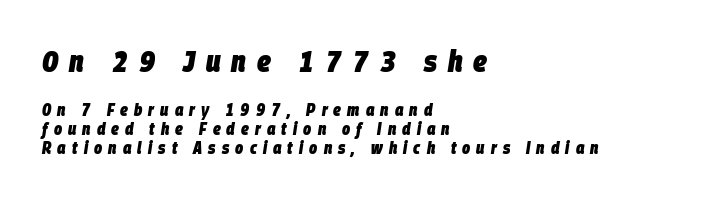
Q: Is the text bold? A: Yes.
Q: Is the text italic (slanted)? A: Yes, it leans right by about 9 degrees.
Q: Is the text underlined? A: No.
Q: How is the paragraph aligned? A: Left-aligned.
Q: Is the spacing between letters normal or unusually wide? A: Unusually wide.
Q: Is the spacing between lines tight, normal or loose? A: Tight.
Q: Which block of text is set in a larger size, the first (top) or the second (bottom)? A: The first (top) one.
Q: Width (condensed, normal, or wide)? A: Condensed.
Q: Stroke contrast? A: Low.
Q: x-height? A: Large.
Q: Monospaced? A: No.
